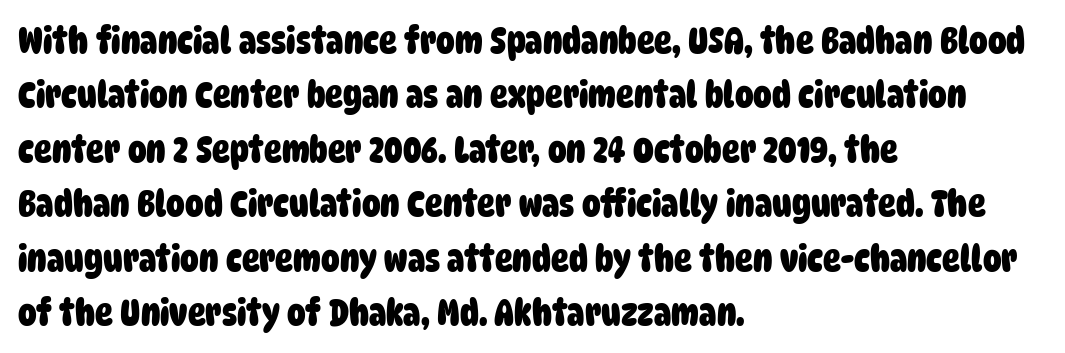
Q: Is the text bold? A: Yes.
Q: Is the typeface a serif or a sans-serif typeface? A: Sans-serif.
Q: Is the text underlined? A: No.
Q: How is the paragraph aligned? A: Left-aligned.
Q: Is the spacing between letters normal or unusually wide? A: Normal.
Q: Is the spacing between lines tight, normal or loose? A: Normal.
Q: Width (condensed, normal, or wide)? A: Condensed.
Q: Stroke contrast? A: Low.
Q: x-height? A: Large.
Q: Monospaced? A: No.
